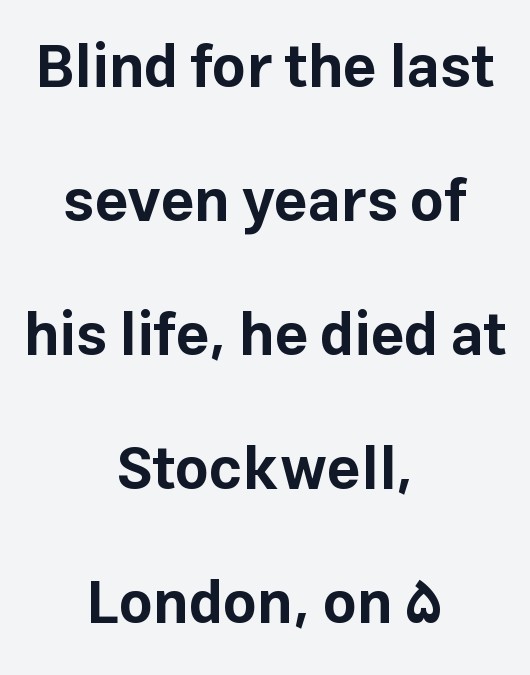
{"serif": "no", "italic": "no", "bold": "yes", "weight": "bold", "width": "normal", "stroke_contrast": "low", "x_height": "medium", "monospaced": "no", "underline": "no", "align": "center", "line_spacing": "loose", "line_spacing_ratio": 2.27, "letter_spacing": "normal", "letter_spacing_em": 0.0, "glyph_px": 59}
